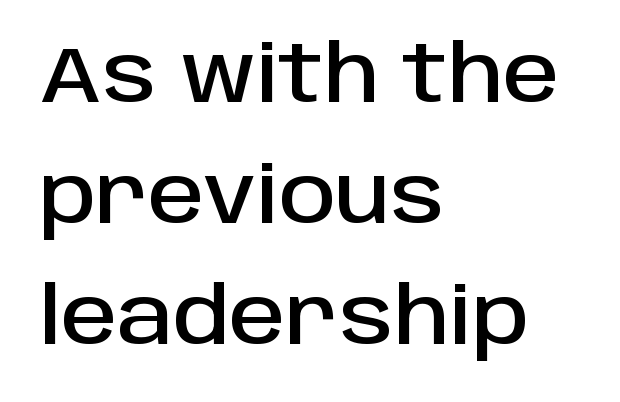
The image shows 79 px sans-serif type, upright; set left-aligned, normal line spacing (1.53x), normal letter spacing, not underlined; low stroke contrast and a large x-height.
